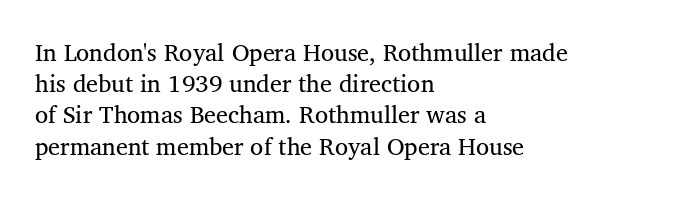
The image shows 24 px text type, upright; set left-aligned, normal line spacing (1.3x), normal letter spacing, not underlined.
